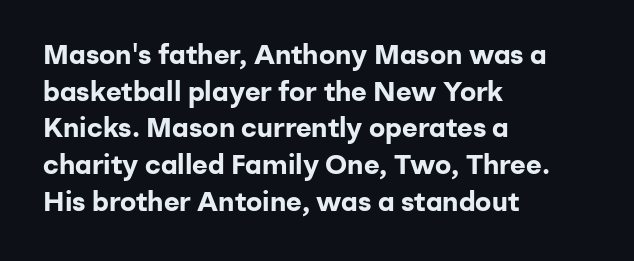
The image shows 27 px bold type, upright; set left-aligned, normal line spacing (1.36x), normal letter spacing, not underlined.
